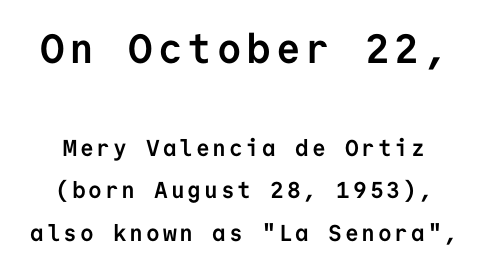
Posture: vertical. Nope, no serifs anywhere on these letters. Do the characters align in a grid? Yes, the font is monospaced. A clean baseline with only descenders dipping below it. Large over small — that's the arrangement of the two blocks here.
